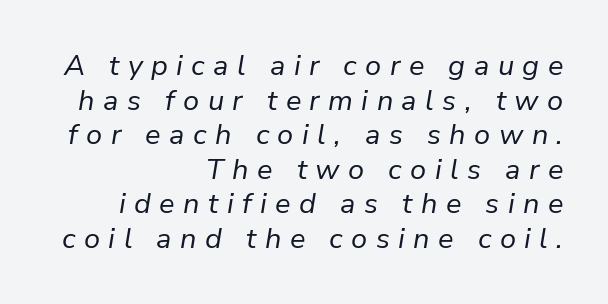
Counters stay open thanks to moderate or lighter strokes. You could not count columns in this text — the font is proportionally spaced. The paragraph shown leans on its right margin. The letters are slanted; this is an italic face. You could only call the tracking loose — the letters float apart.
